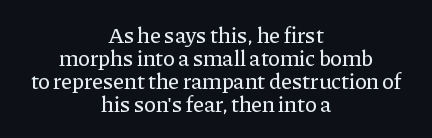
The image shows 22 px text type, upright; set centered, tight line spacing (1.05x), normal letter spacing, not underlined.
